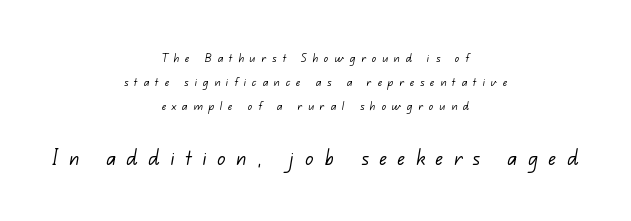
Q: Is the text bold? A: No.
Q: Is the text underlined? A: No.
Q: How is the paragraph aligned? A: Centered.
Q: Is the spacing between letters normal or unusually wide? A: Unusually wide.
Q: Which block of text is set in a larger size, the first (top) or the second (bottom)? A: The second (bottom) one.
